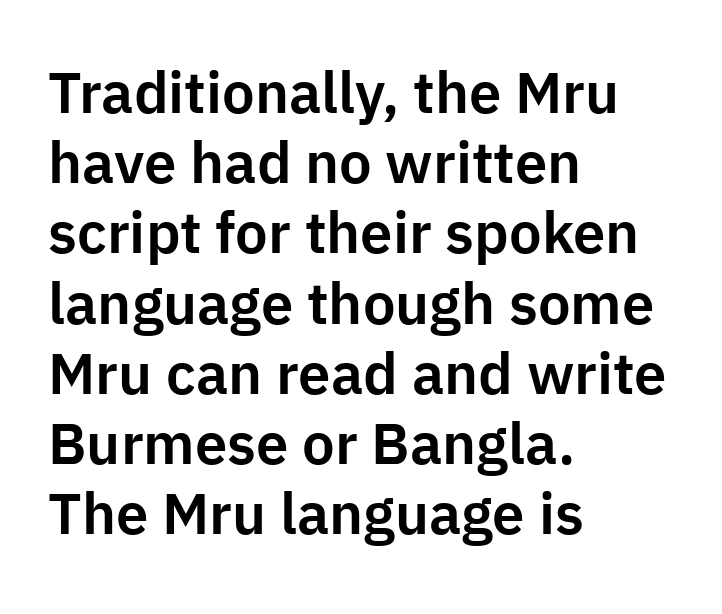
{"serif": "no", "italic": "no", "width": "normal", "stroke_contrast": "low", "x_height": "medium", "monospaced": "no", "underline": "no", "align": "left", "line_spacing_ratio": 1.21, "letter_spacing": "normal", "letter_spacing_em": 0.0, "glyph_px": 58}
